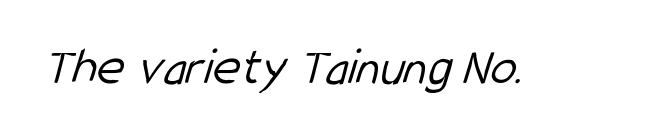
{"serif": "no", "bold": "no", "weight": "light", "width": "condensed", "stroke_contrast": "low", "x_height": "medium", "monospaced": "no", "underline": "no", "letter_spacing": "normal", "letter_spacing_em": 0.0, "glyph_px": 53}
